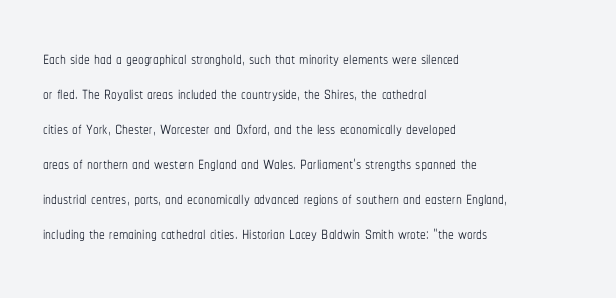
Q: Is the text bold? A: No.
Q: Is the text italic (slanted)? A: No, it is upright.
Q: Is the text underlined? A: No.
Q: How is the paragraph aligned? A: Left-aligned.
Q: Is the spacing between letters normal or unusually wide? A: Normal.
Q: Is the spacing between lines tight, normal or loose? A: Normal.
